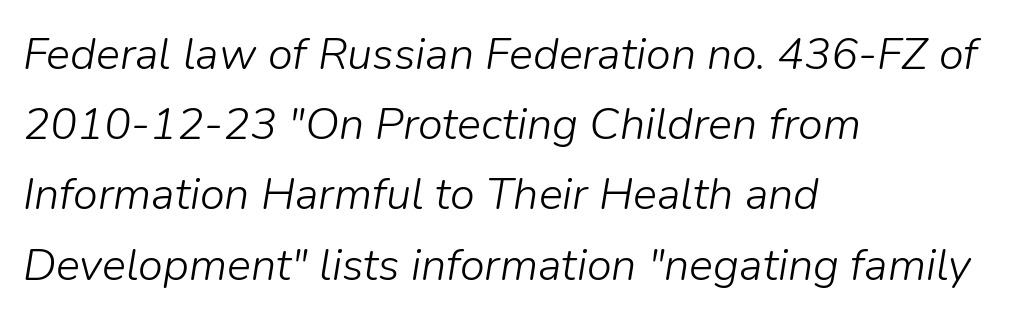
The rendering uses natural spacing where letterforms have individual widths. The line-height multiplier appears to be the usual default. Stroke thickness stays within the range of a standard reading face or lighter. Descender tails drop into unmarked territory. The typesetter chose a ragged-right arrangement here.
